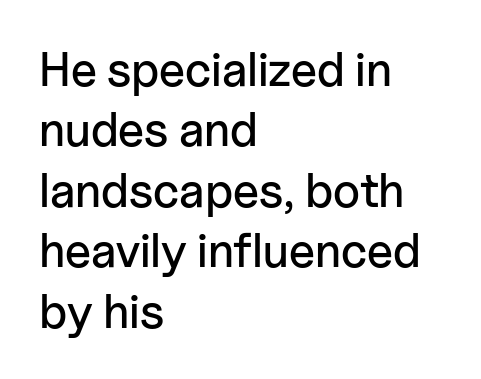
{"serif": "no", "italic": "no", "width": "normal", "stroke_contrast": "low", "x_height": "medium", "monospaced": "no", "underline": "no", "align": "left", "line_spacing": "normal", "line_spacing_ratio": 1.26, "letter_spacing": "normal", "letter_spacing_em": 0.0, "glyph_px": 48}
